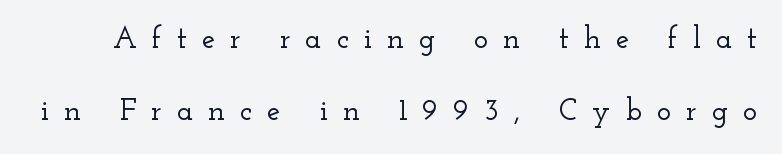
The area under the type is left untouched. Stroke terminals: seriffed. Every character sits straight up, as roman type does. The line texture is sparse and dotted thanks to wide tracking. One glance says open: line gaps are wider than usual.
